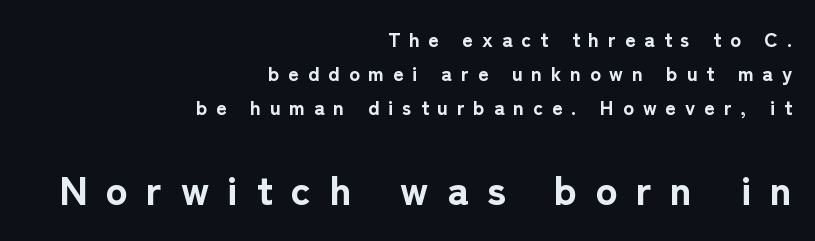
Spacing verdict: proportional, widths tailored to each character. If you squint, the bottom block still reads clearly — it's the larger of the two. The leading is moderate, giving the passage an even texture. Letters rest on an invisible, unmarked baseline. Is the letter spacing exaggerated? Yes — the characters are pushed far apart. Note: no serifs on the glyphs.
